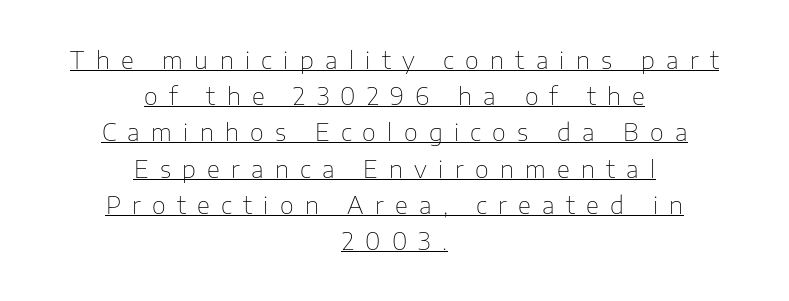
{"italic": "no", "bold": "no", "underline": "yes", "align": "center", "line_spacing": "normal", "line_spacing_ratio": 1.51, "letter_spacing": "wide", "letter_spacing_em": 0.47, "glyph_px": 24}
